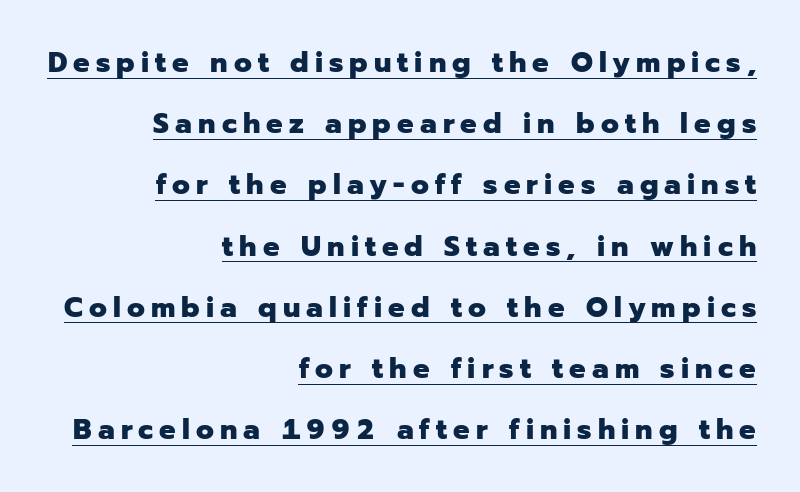
The image shows 29 px heavy sans-serif type, upright; set right-aligned, loose line spacing (2.11x), unusually wide letter spacing (+0.21 em), underlined; low stroke contrast and a medium x-height.
